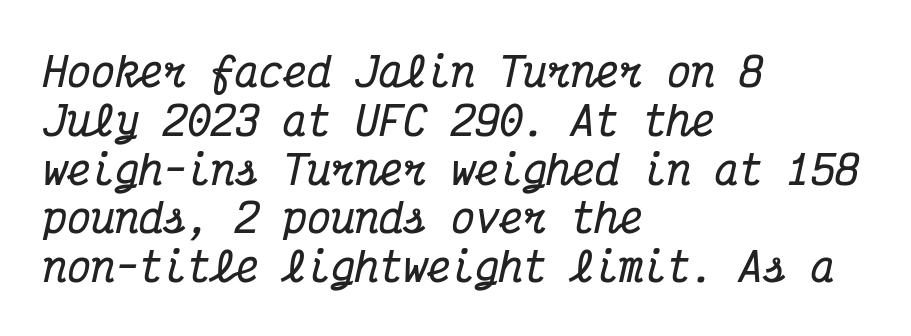
The image shows 40 px bold, condensed serif type, italic (leaning right), monospaced; set left-aligned, line spacing 1.22x, normal letter spacing, not underlined; medium stroke contrast and a medium x-height.
